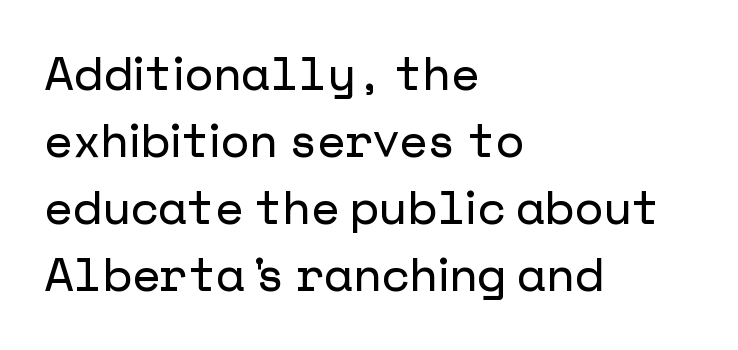
Vertically, the passage feels balanced, rows spaced as you'd expect. Words float on clear page, feet unadorned. This is the regular roman posture of the typeface. The paragraph has a hard left edge and a soft right edge.
